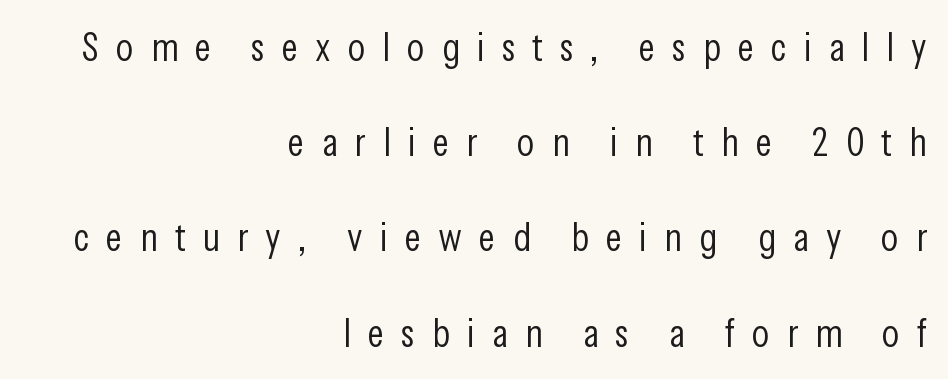
Just letters on the line, the space beneath them empty. Note the varied advance widths — an 'i' is clearly narrower than an 'm'. Is the type heavy? It reads as light-to-regular instead. Quick note: not italic, upright. Characters follow at a spacing far wider than the type designer built in.
